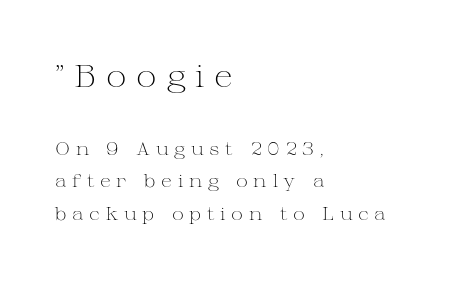
{"serif": "yes", "italic": "no", "bold": "no", "weight": "light", "width": "wide", "stroke_contrast": "medium", "x_height": "medium", "monospaced": "no", "underline": "no", "align": "left", "line_spacing_ratio": 1.81, "letter_spacing": "wide", "letter_spacing_em": 0.31, "larger_block": "first", "size_ratio": 1.72, "glyph_px": 31}
